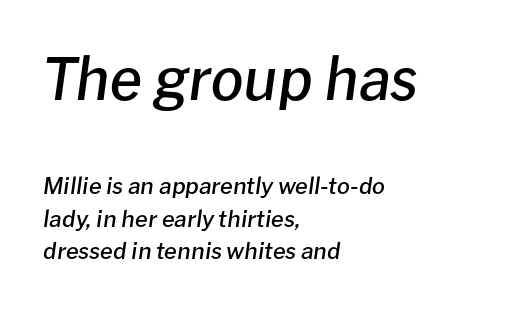
Q: Is the text bold? A: Semi-bold.
Q: Is the text italic (slanted)? A: Yes, it leans right by about 8 degrees.
Q: Is the text underlined? A: No.
Q: How is the paragraph aligned? A: Left-aligned.
Q: Is the spacing between letters normal or unusually wide? A: Normal.
Q: Is the spacing between lines tight, normal or loose? A: Normal.
Q: Which block of text is set in a larger size, the first (top) or the second (bottom)? A: The first (top) one.
Q: Width (condensed, normal, or wide)? A: Normal.
Q: Stroke contrast? A: Low.
Q: x-height? A: Medium.
Q: Monospaced? A: No.
